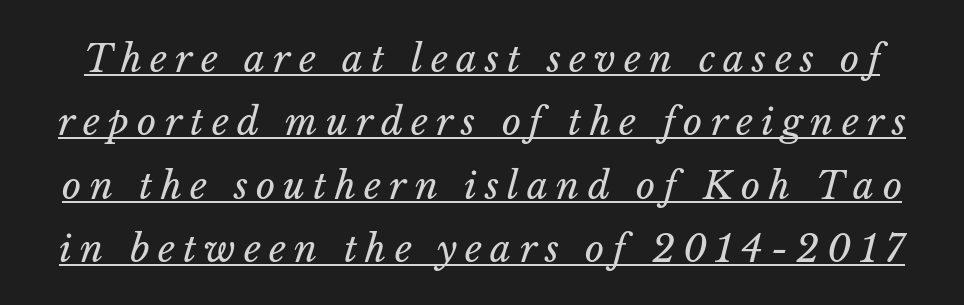
The image shows 37 px regular-weight type, italic (leaning right); set line spacing 1.71x, unusually wide letter spacing (+0.22 em), underlined; low stroke contrast and a medium x-height.
